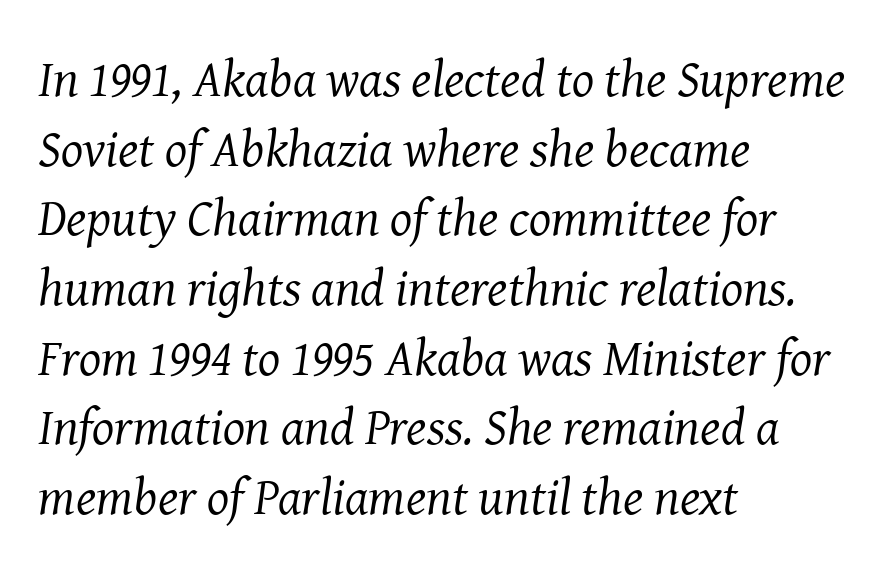
Q: Is the text bold? A: No.
Q: Is the text italic (slanted)? A: Yes, it leans right by about 8 degrees.
Q: Is the typeface a serif or a sans-serif typeface? A: Serif.
Q: Is the text underlined? A: No.
Q: How is the paragraph aligned? A: Left-aligned.
Q: Is the spacing between letters normal or unusually wide? A: Normal.
Q: Is the spacing between lines tight, normal or loose? A: Normal.
Q: Width (condensed, normal, or wide)? A: Normal.
Q: Stroke contrast? A: Medium.
Q: x-height? A: Medium.
Q: Monospaced? A: No.
